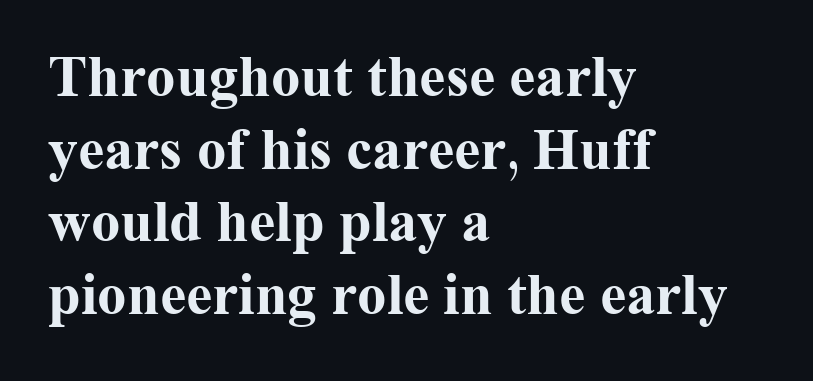
Q: Is the text bold? A: Yes.
Q: Is the text italic (slanted)? A: No, it is upright.
Q: Is the typeface a serif or a sans-serif typeface? A: Serif.
Q: Is the text underlined? A: No.
Q: How is the paragraph aligned? A: Left-aligned.
Q: Is the spacing between letters normal or unusually wide? A: Normal.
Q: Width (condensed, normal, or wide)? A: Normal.
Q: Stroke contrast? A: Medium.
Q: x-height? A: Medium.
Q: Monospaced? A: No.
